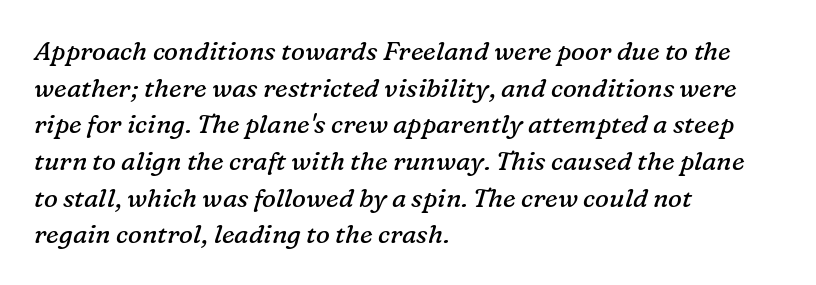
The image shows 26 px text type, italic (leaning right); set left-aligned, normal line spacing (1.41x), normal letter spacing, not underlined.
